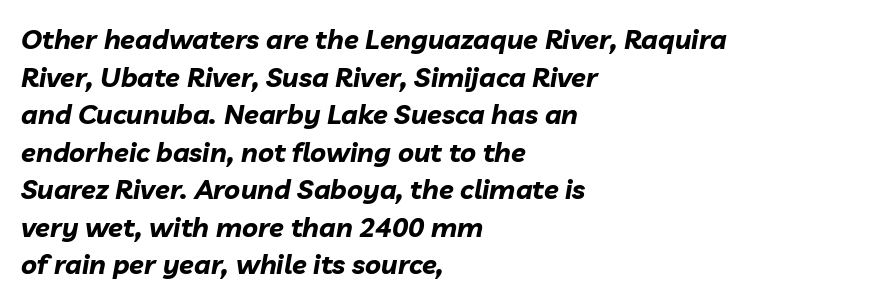
The image shows 27 px bold type, italic (leaning right); set left-aligned, normal line spacing (1.39x), normal letter spacing, not underlined.
